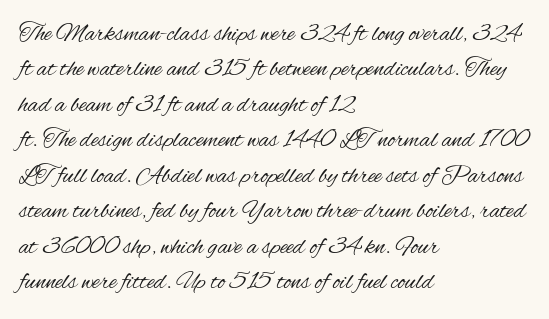
{"bold": "no", "underline": "no", "align": "left", "line_spacing": "normal", "line_spacing_ratio": 1.42, "letter_spacing": "normal", "letter_spacing_em": 0.0, "glyph_px": 25}
